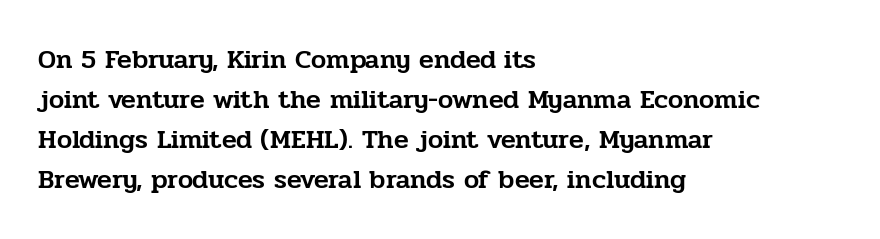
Regular leading. The zone under the glyphs is completely vacant. Italic? Not at all — the glyphs are vertical. A typesetter would call this zero additional tracking. Leftover space on each line is placed entirely after the last word.
